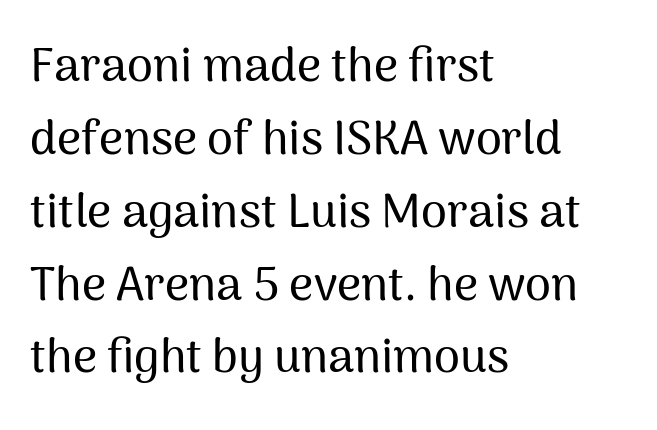
The image shows 47 px sans-serif type, upright; set left-aligned, normal line spacing (1.55x), normal letter spacing, not underlined; medium stroke contrast and a medium x-height.
